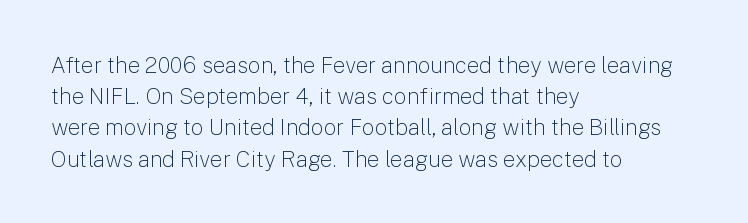
Q: Is the text bold? A: No.
Q: Is the text italic (slanted)? A: No, it is upright.
Q: Is the text underlined? A: No.
Q: How is the paragraph aligned? A: Left-aligned.
Q: Is the spacing between letters normal or unusually wide? A: Normal.
Q: Is the spacing between lines tight, normal or loose? A: Normal.
